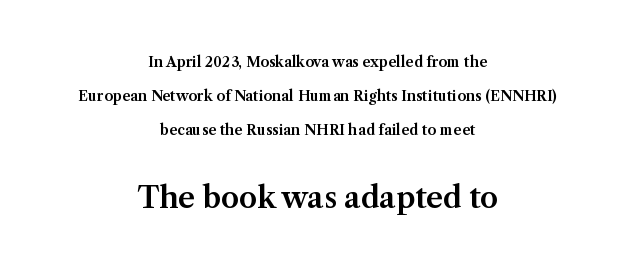
{"serif": "yes", "italic": "no", "width": "normal", "stroke_contrast": "medium", "x_height": "medium", "monospaced": "no", "underline": "no", "align": "center", "line_spacing": "loose", "line_spacing_ratio": 2.44, "letter_spacing": "normal", "letter_spacing_em": 0.0, "larger_block": "second", "size_ratio": 2.07, "glyph_px": 29}
